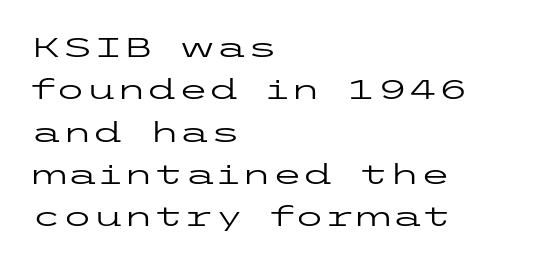
Q: Is the text bold? A: No.
Q: Is the text italic (slanted)? A: No, it is upright.
Q: Is the typeface a serif or a sans-serif typeface? A: Sans-serif.
Q: Is the text underlined? A: No.
Q: How is the paragraph aligned? A: Left-aligned.
Q: Is the spacing between letters normal or unusually wide? A: Normal.
Q: Is the spacing between lines tight, normal or loose? A: Normal.
Q: Width (condensed, normal, or wide)? A: Wide.
Q: Stroke contrast? A: Low.
Q: x-height? A: Medium.
